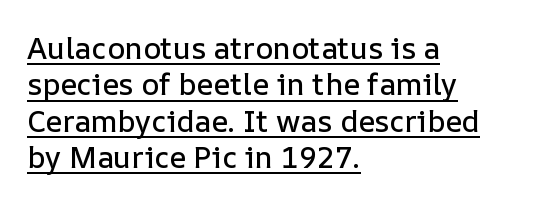
A typographer would call this underscored text. Character widths vary here, with narrow letters taking less room than wide ones. Reading down the block, your eye returns to a fixed left position each line. The letters stand upright; this is a roman face.
